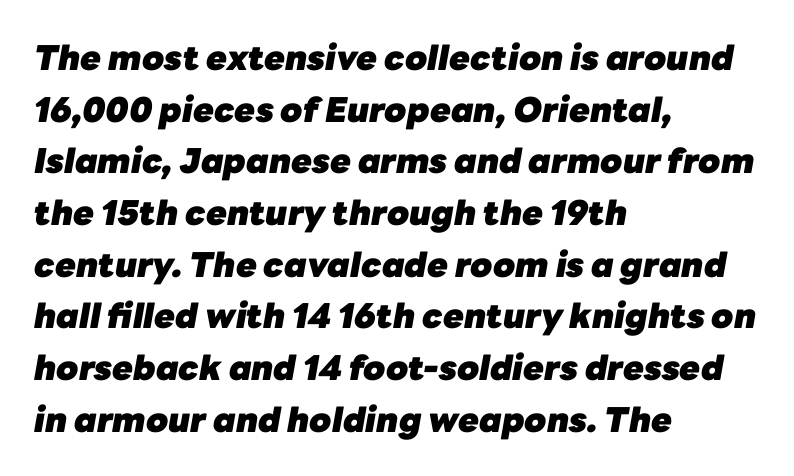
{"italic": "yes", "lean": "right", "slant_degrees": 10, "bold": "yes", "weight": "heavy", "width": "normal", "stroke_contrast": "low", "x_height": "medium", "monospaced": "no", "underline": "no", "align": "left", "line_spacing": "normal", "line_spacing_ratio": 1.52, "letter_spacing": "normal", "letter_spacing_em": 0.0, "glyph_px": 34}
